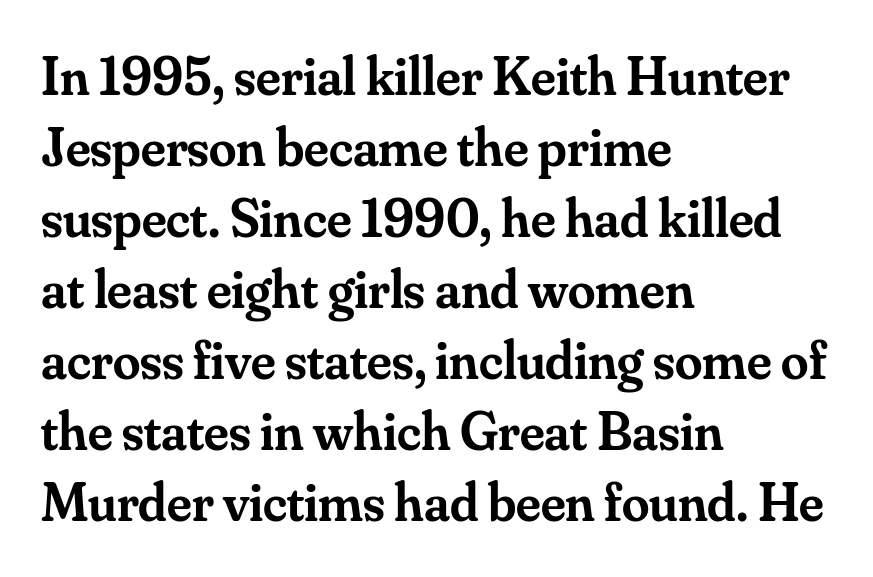
The gap between lines stays unmarked. The sample has been set in demibold, a notch under bold. Notice how descenders clear the ascenders below comfortably — that's standard leading. The glyphs in this specimen are seriffed. Compared with a centered layout, this one pins lines to the left instead. Character widths vary here, with narrow letters taking less room than wide ones.
